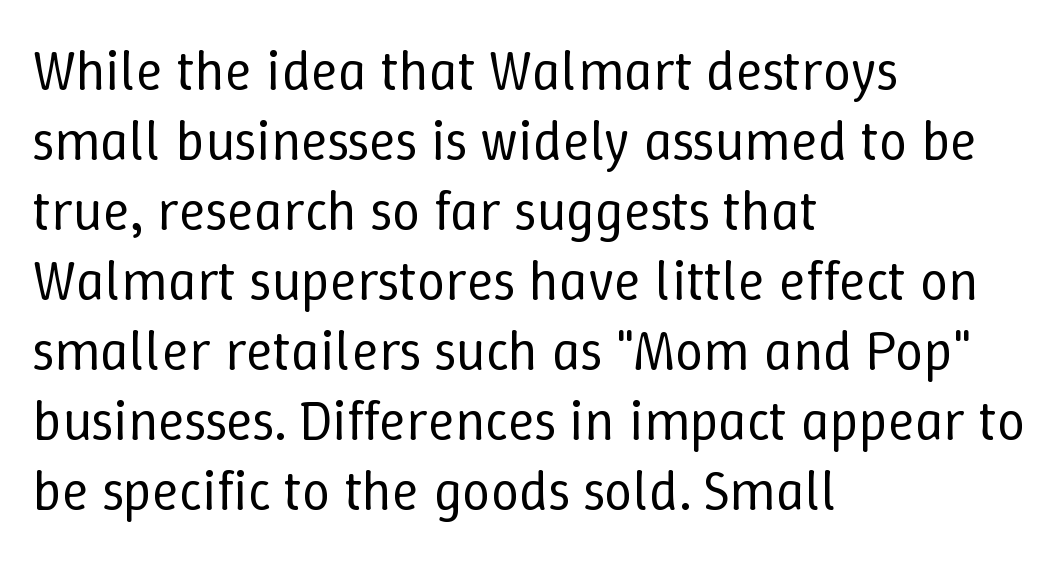
{"italic": "no", "bold": "no", "weight": "regular", "width": "normal", "stroke_contrast": "low", "x_height": "medium", "monospaced": "no", "underline": "no", "align": "left", "line_spacing": "normal", "line_spacing_ratio": 1.25, "letter_spacing": "normal", "letter_spacing_em": 0.0, "glyph_px": 56}
